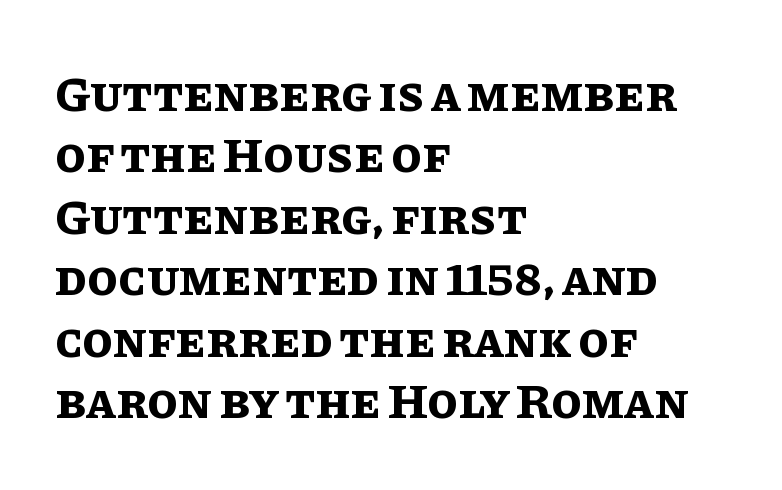
Q: Is the text bold? A: Yes.
Q: Is the text italic (slanted)? A: No, it is upright.
Q: Is the text underlined? A: No.
Q: How is the paragraph aligned? A: Left-aligned.
Q: Is the spacing between letters normal or unusually wide? A: Normal.
Q: Width (condensed, normal, or wide)? A: Normal.
Q: Stroke contrast? A: Low.
Q: x-height? A: Large.
Q: Monospaced? A: No.
